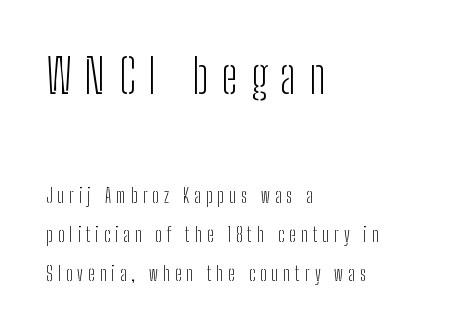
Q: Is the text bold? A: No.
Q: Is the text italic (slanted)? A: No, it is upright.
Q: Is the typeface a serif or a sans-serif typeface? A: Sans-serif.
Q: Is the text underlined? A: No.
Q: How is the paragraph aligned? A: Left-aligned.
Q: Is the spacing between letters normal or unusually wide? A: Unusually wide.
Q: Is the spacing between lines tight, normal or loose? A: Loose.
Q: Which block of text is set in a larger size, the first (top) or the second (bottom)? A: The first (top) one.
Q: Width (condensed, normal, or wide)? A: Condensed.
Q: Stroke contrast? A: Low.
Q: x-height? A: Medium.
Q: Monospaced? A: No.
